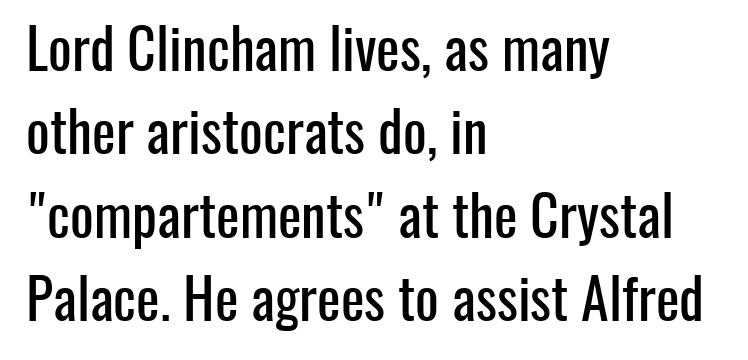
{"serif": "no", "italic": "no", "width": "condensed", "stroke_contrast": "low", "x_height": "medium", "monospaced": "no", "underline": "no", "align": "left", "line_spacing": "normal", "line_spacing_ratio": 1.49, "letter_spacing": "normal", "letter_spacing_em": 0.0, "glyph_px": 56}
